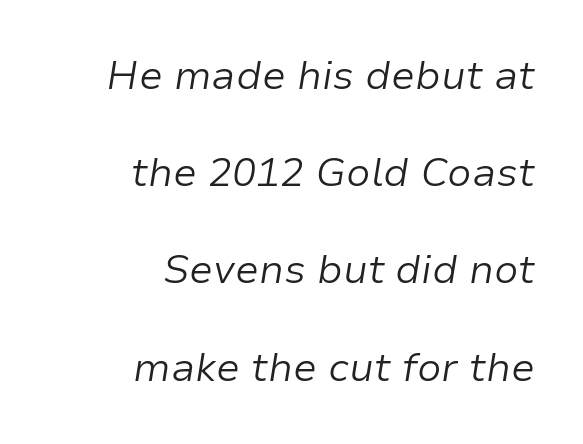
Q: Is the text bold? A: No.
Q: Is the text italic (slanted)? A: Yes, it leans right by about 9 degrees.
Q: Is the text underlined? A: No.
Q: How is the paragraph aligned? A: Right-aligned.
Q: Is the spacing between letters normal or unusually wide? A: Normal.
Q: Is the spacing between lines tight, normal or loose? A: Loose.
Q: Width (condensed, normal, or wide)? A: Normal.
Q: Stroke contrast? A: Low.
Q: x-height? A: Medium.
Q: Monospaced? A: No.
